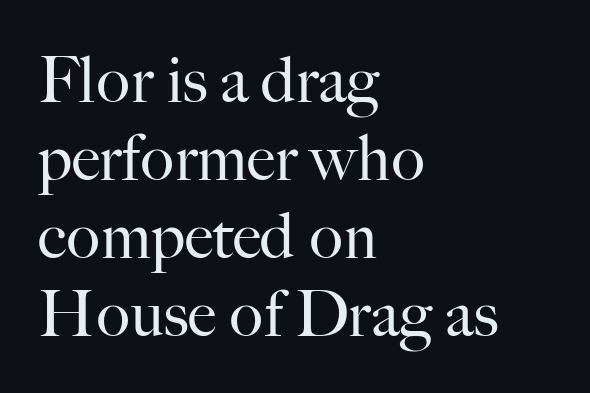
The image shows 63 px regular-weight serif type, upright; set left-aligned, line spacing 1.24x, normal letter spacing, not underlined; high stroke contrast and a small x-height.
